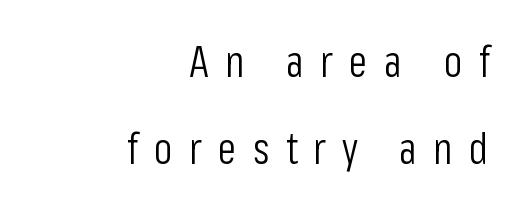
The image shows 43 px light, condensed sans-serif type, upright; set right-aligned, loose line spacing (2.03x), unusually wide letter spacing (+0.38 em), not underlined; low stroke contrast and a medium x-height.
